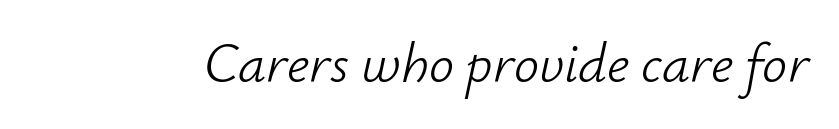
The image shows 56 px light type, italic (leaning right); set normal letter spacing, not underlined; low stroke contrast and a small x-height.
